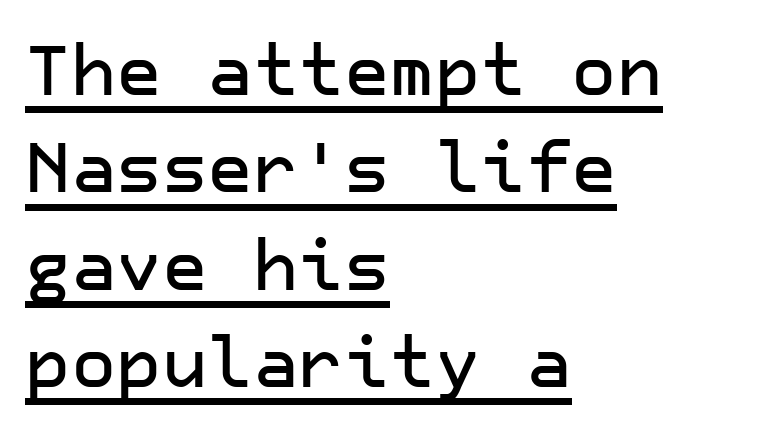
The image shows 70 px sans-serif type, upright; set left-aligned, normal line spacing (1.39x), normal letter spacing, underlined; low stroke contrast and a medium x-height.
